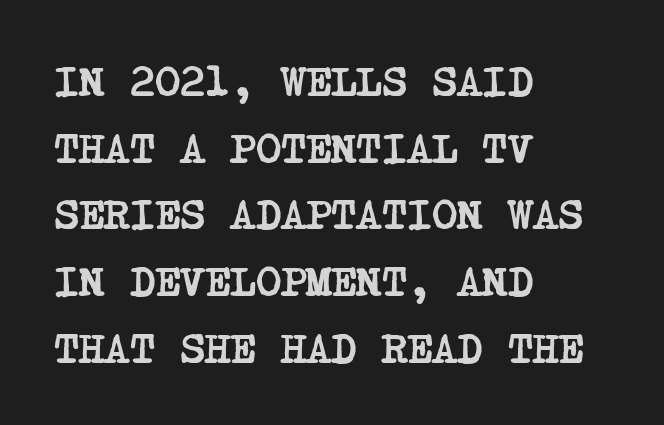
Each row of text sits above clean, open space. Horizontal bands of white between lines are of average thickness. There is no visible air inserted between adjacent glyphs. Every letter is thick-stroked: bold, no question. These lines stack with their left ends in a neat column.
